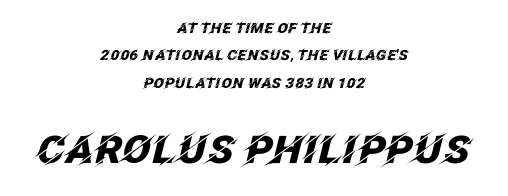
The image shows 38 px heavy type, italic (leaning right); set centered, loose line spacing (1.95x), normal letter spacing, not underlined; the second (bottom) block is 2.71x larger; low stroke contrast and a large x-height.
